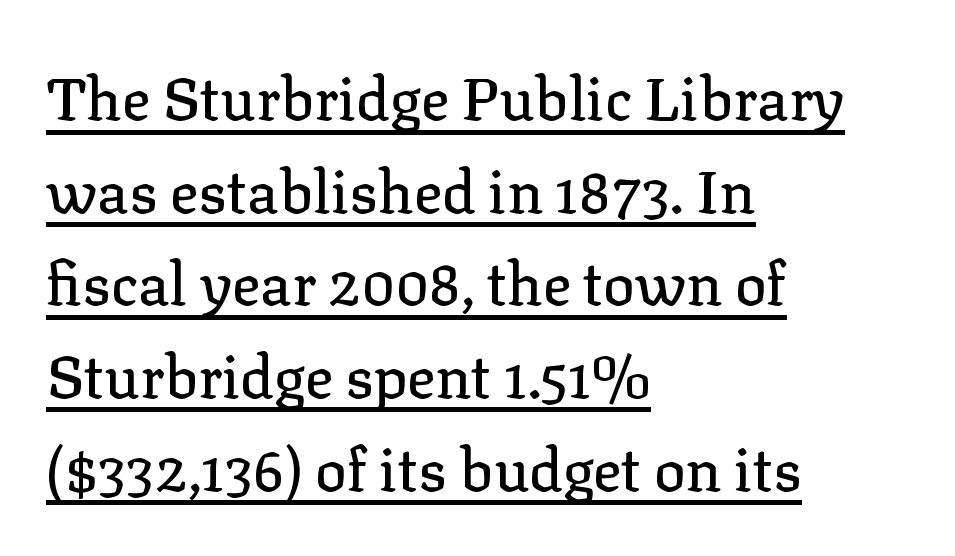
Q: Is the text italic (slanted)? A: No, it is upright.
Q: Is the typeface a serif or a sans-serif typeface? A: Serif.
Q: Is the text underlined? A: Yes.
Q: How is the paragraph aligned? A: Left-aligned.
Q: Is the spacing between letters normal or unusually wide? A: Normal.
Q: Is the spacing between lines tight, normal or loose? A: Normal.
Q: Width (condensed, normal, or wide)? A: Normal.
Q: Stroke contrast? A: Low.
Q: x-height? A: Medium.
Q: Monospaced? A: No.
